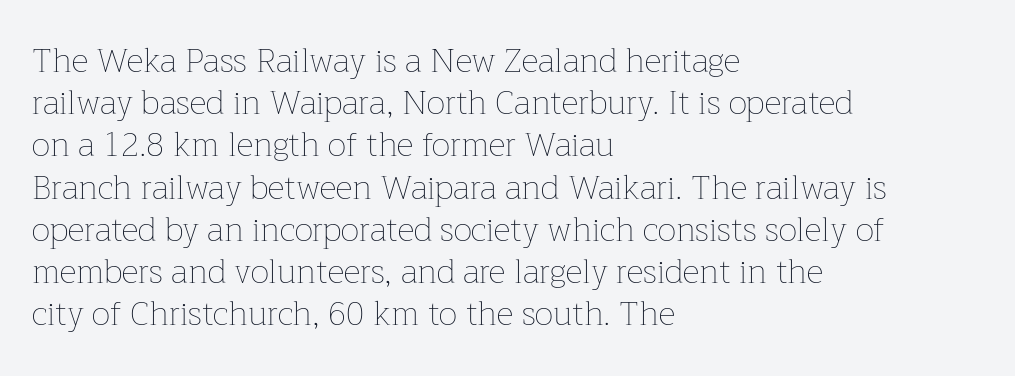
The image shows 33 px thin type, upright; set left-aligned, normal line spacing (1.28x), normal letter spacing, not underlined; low stroke contrast and a medium x-height.
